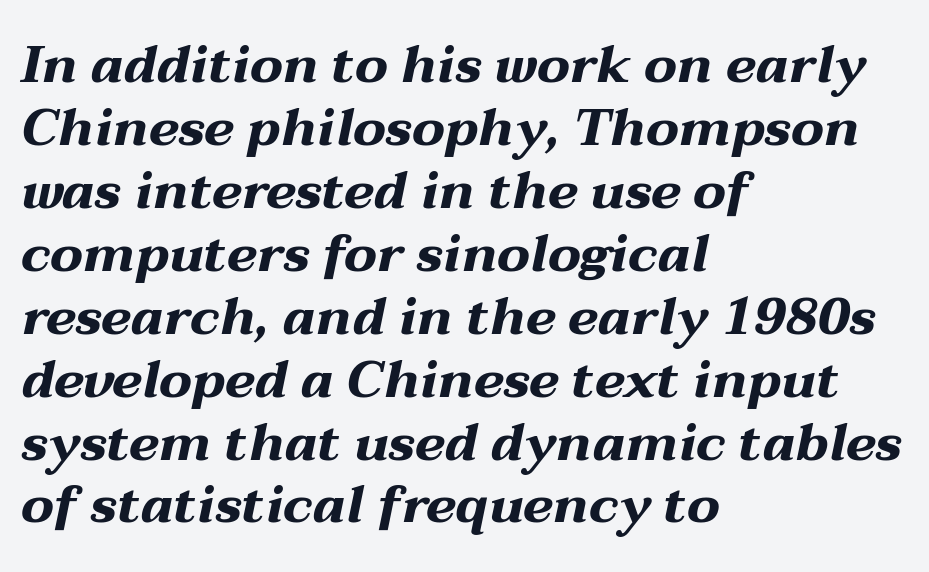
The string is rendered with underlining switched off. The compositor pushed each line to the left boundary. Posture: slanted. Looks like regular typesetting: each glyph gets only the width it needs. Between one letter and the next there's only the usual sliver of space. Look at the stroke-to-counter ratio: heavy, a bold.
